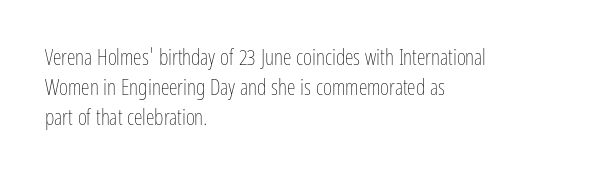
Q: Is the text bold? A: No.
Q: Is the text italic (slanted)? A: No, it is upright.
Q: Is the text underlined? A: No.
Q: How is the paragraph aligned? A: Left-aligned.
Q: Is the spacing between letters normal or unusually wide? A: Normal.
Q: Is the spacing between lines tight, normal or loose? A: Normal.
